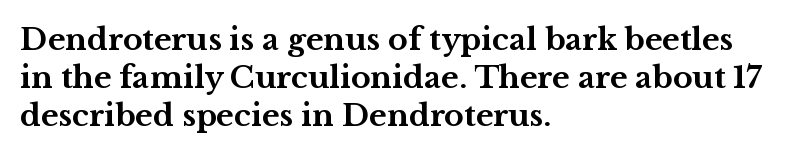
The image shows 30 px bold, wide serif type, upright; set left-aligned, normal line spacing (1.27x), normal letter spacing, not underlined; medium stroke contrast and a medium x-height.
